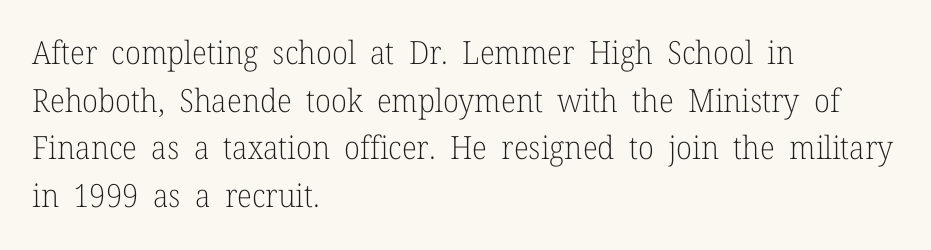
Q: Is the text bold? A: No.
Q: Is the text italic (slanted)? A: No, it is upright.
Q: Is the typeface a serif or a sans-serif typeface? A: Serif.
Q: Is the text underlined? A: No.
Q: How is the paragraph aligned? A: Left-aligned.
Q: Is the spacing between letters normal or unusually wide? A: Normal.
Q: Is the spacing between lines tight, normal or loose? A: Normal.
Q: Width (condensed, normal, or wide)? A: Normal.
Q: Stroke contrast? A: Low.
Q: x-height? A: Medium.
Q: Monospaced? A: No.
